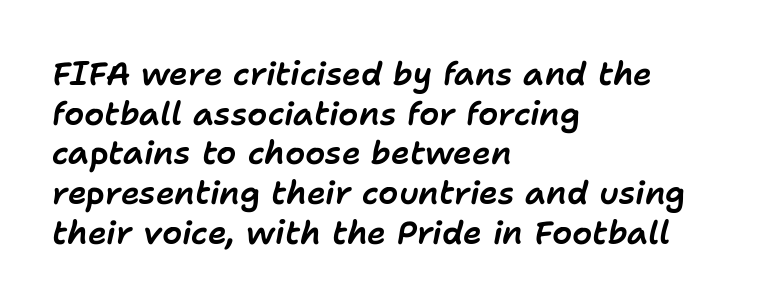
Q: Is the text italic (slanted)? A: Yes, it leans right by about 11 degrees.
Q: Is the text underlined? A: No.
Q: How is the paragraph aligned? A: Left-aligned.
Q: Is the spacing between letters normal or unusually wide? A: Normal.
Q: Width (condensed, normal, or wide)? A: Normal.
Q: Stroke contrast? A: Low.
Q: x-height? A: Medium.
Q: Monospaced? A: No.
